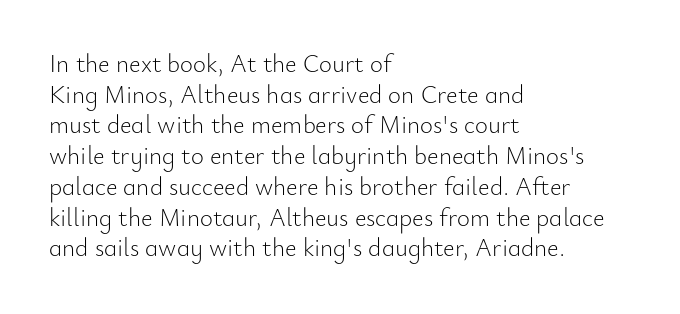
{"italic": "no", "bold": "no", "underline": "no", "align": "left", "line_spacing_ratio": 1.23, "letter_spacing": "normal", "letter_spacing_em": 0.0, "glyph_px": 25}
